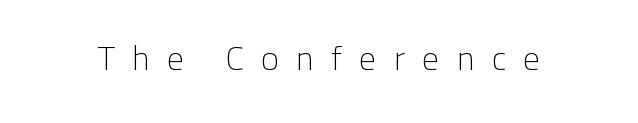
The image shows 34 px light sans-serif type, upright; set unusually wide letter spacing (+0.49 em), not underlined; low stroke contrast and a medium x-height.
